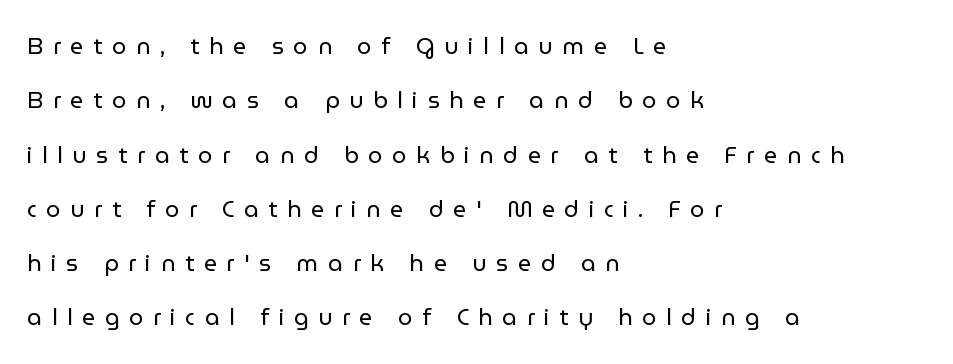
Q: Is the text bold? A: No.
Q: Is the text italic (slanted)? A: No, it is upright.
Q: Is the text underlined? A: No.
Q: How is the paragraph aligned? A: Left-aligned.
Q: Is the spacing between letters normal or unusually wide? A: Unusually wide.
Q: Is the spacing between lines tight, normal or loose? A: Loose.
